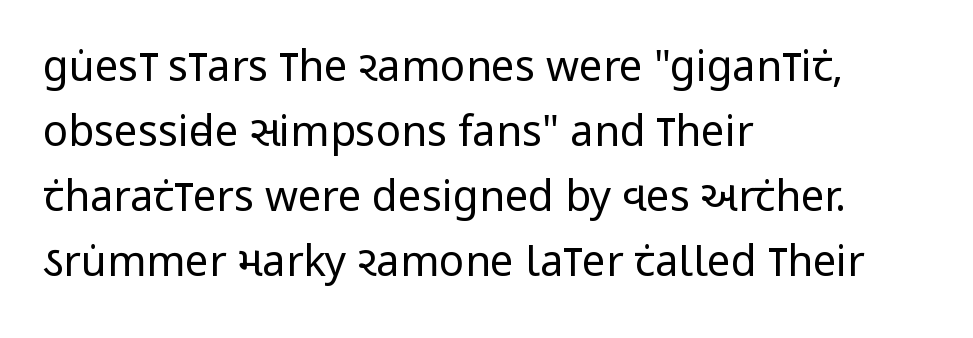
{"serif": "no", "italic": "no", "bold": "no", "weight": "regular", "width": "condensed", "stroke_contrast": "low", "x_height": "large", "monospaced": "no", "underline": "no", "align": "left", "line_spacing": "normal", "line_spacing_ratio": 1.55, "letter_spacing": "normal", "letter_spacing_em": 0.0, "glyph_px": 42}
